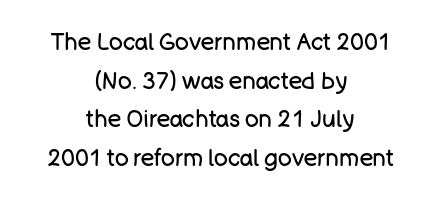
{"italic": "no", "bold": "no", "underline": "no", "align": "center", "line_spacing": "normal", "line_spacing_ratio": 1.68, "letter_spacing": "normal", "letter_spacing_em": 0.0, "glyph_px": 23}
